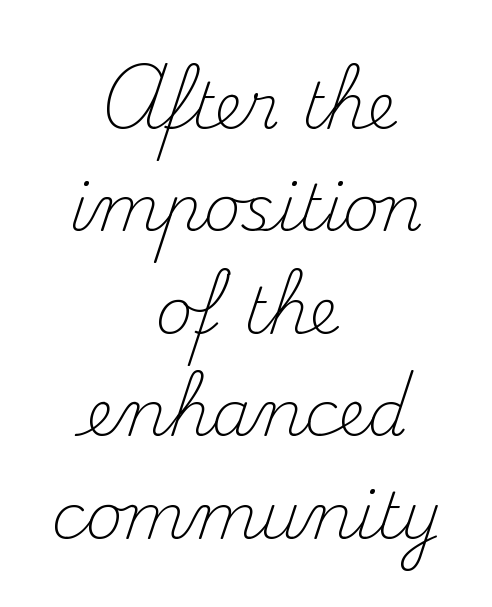
{"serif": "yes", "bold": "no", "weight": "light", "width": "normal", "stroke_contrast": "medium", "x_height": "small", "monospaced": "no", "underline": "no", "align": "center", "line_spacing": "normal", "line_spacing_ratio": 1.6, "letter_spacing": "normal", "letter_spacing_em": 0.0, "glyph_px": 64}
